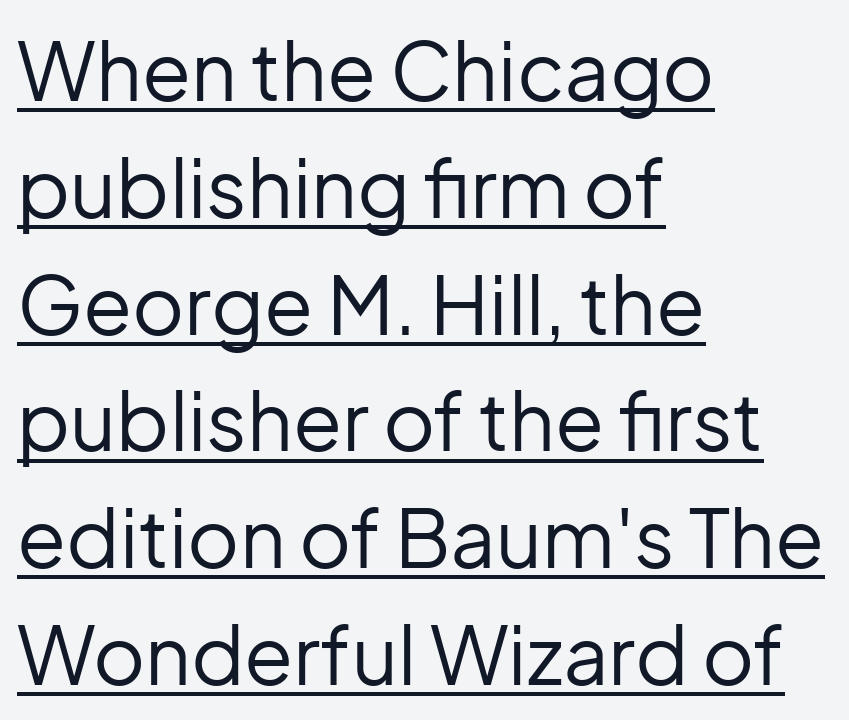
Q: Is the text bold? A: No.
Q: Is the text italic (slanted)? A: No, it is upright.
Q: Is the typeface a serif or a sans-serif typeface? A: Sans-serif.
Q: Is the text underlined? A: Yes.
Q: How is the paragraph aligned? A: Left-aligned.
Q: Is the spacing between letters normal or unusually wide? A: Normal.
Q: Is the spacing between lines tight, normal or loose? A: Normal.
Q: Width (condensed, normal, or wide)? A: Normal.
Q: Stroke contrast? A: Low.
Q: x-height? A: Medium.
Q: Monospaced? A: No.
